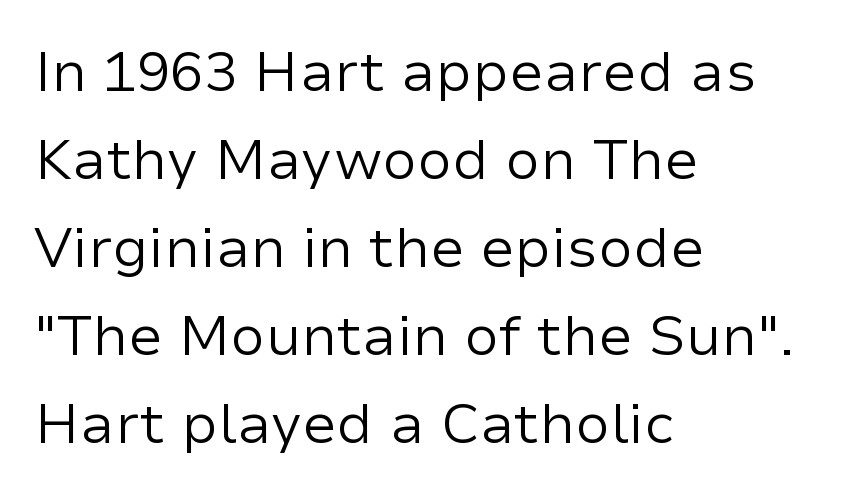
The image shows 56 px regular-weight sans-serif type, upright; set left-aligned, normal line spacing (1.57x), normal letter spacing, not underlined; low stroke contrast and a medium x-height.
